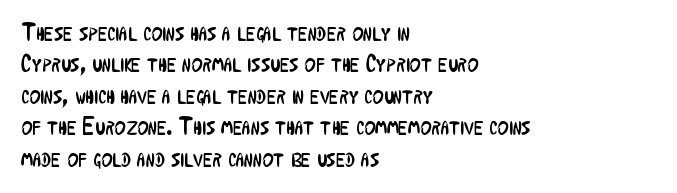
Q: Is the text bold? A: No.
Q: Is the text italic (slanted)? A: No, it is upright.
Q: Is the text underlined? A: No.
Q: How is the paragraph aligned? A: Left-aligned.
Q: Is the spacing between letters normal or unusually wide? A: Normal.
Q: Is the spacing between lines tight, normal or loose? A: Normal.
